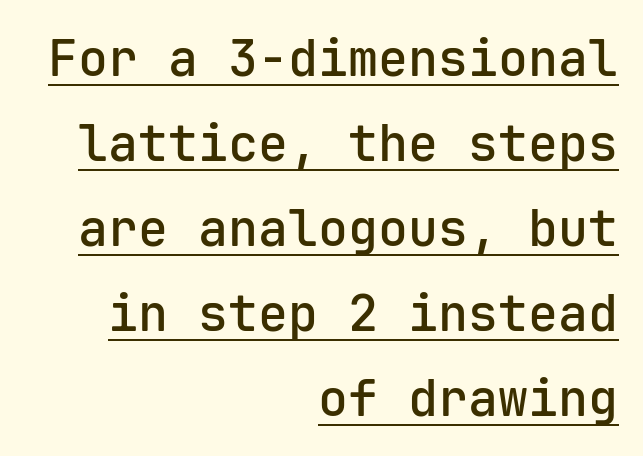
Every character sits straight up, as roman type does. Underlined type. This sample has the even, mechanical cadence of fixed-width lettering. Its strokes are somewhat broadened, the hallmark of semibold type. Does the copy run flush right? Yes — the right margin is perfectly even.
